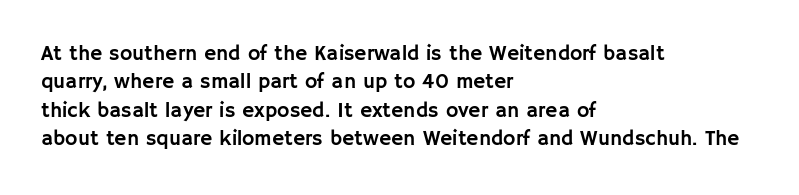
The image shows 21 px text type, upright; set left-aligned, normal line spacing (1.35x), normal letter spacing, not underlined.
